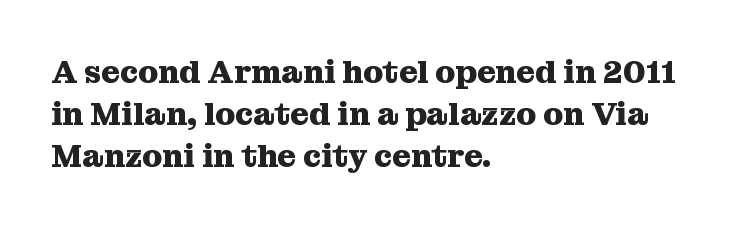
The image shows 32 px heavy serif type, upright; set left-aligned, normal line spacing (1.31x), normal letter spacing, not underlined; medium stroke contrast and a medium x-height.
